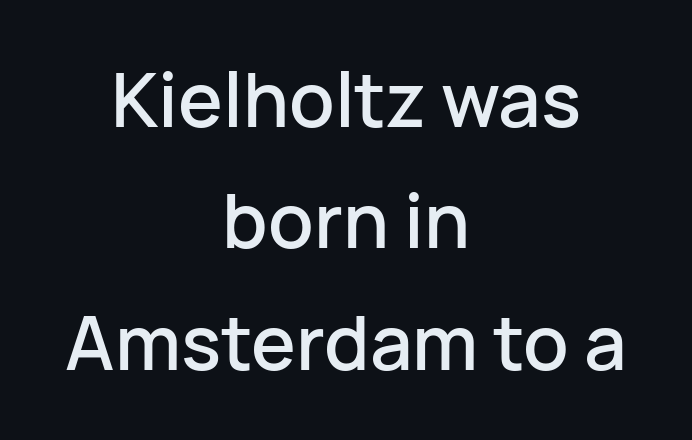
Examine the stroke ends and you'll find no serifs. These lines were composed using upright roman letters. This block has exactly the height ordinary leading produces. Every row of glyphs is offset so its center matches the block's center. Only glyphs here, with clear space below each row. Character widths vary here, with narrow letters taking less room than wide ones.
